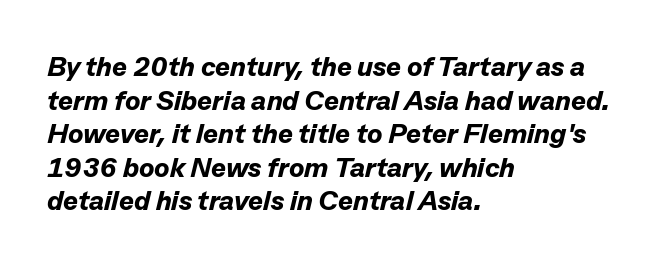
{"italic": "yes", "lean": "right", "slant_degrees": 13, "bold": "yes", "weight": "bold", "width": "normal", "stroke_contrast": "low", "x_height": "medium", "monospaced": "no", "underline": "no", "align": "left", "line_spacing_ratio": 1.2, "letter_spacing": "normal", "letter_spacing_em": 0.0, "glyph_px": 28}
